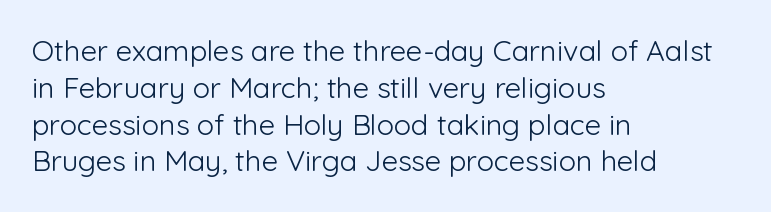
{"serif": "no", "italic": "no", "bold": "no", "weight": "light", "width": "normal", "stroke_contrast": "low", "x_height": "medium", "monospaced": "no", "underline": "no", "align": "left", "line_spacing": "normal", "line_spacing_ratio": 1.27, "letter_spacing": "normal", "letter_spacing_em": 0.0, "glyph_px": 29}
